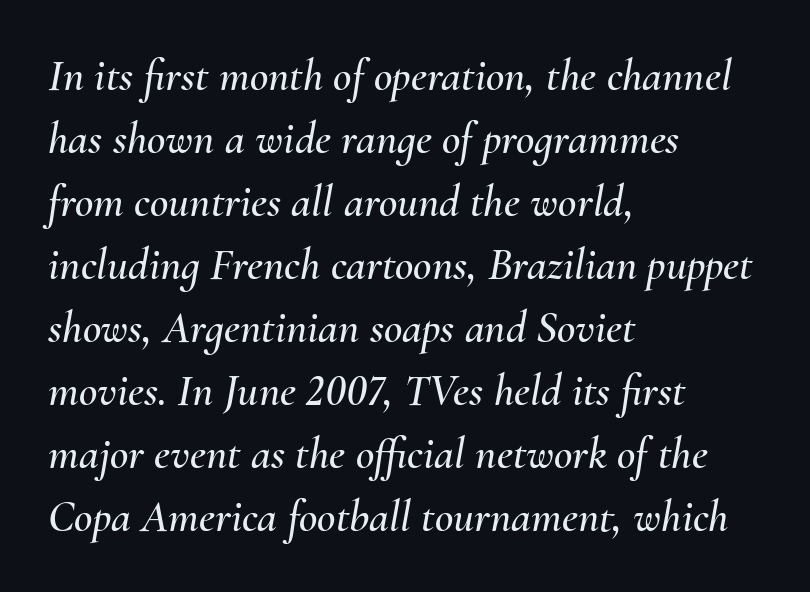
Descenders are the only things crossing below the line. This is oblique type, the kind used for emphasis or titles. A classic flush-left, rag-right setting is used for this passage. Default kerning and tracking; the words read as compact shapes. How would I describe the line gaps? Plain and ordinary.
